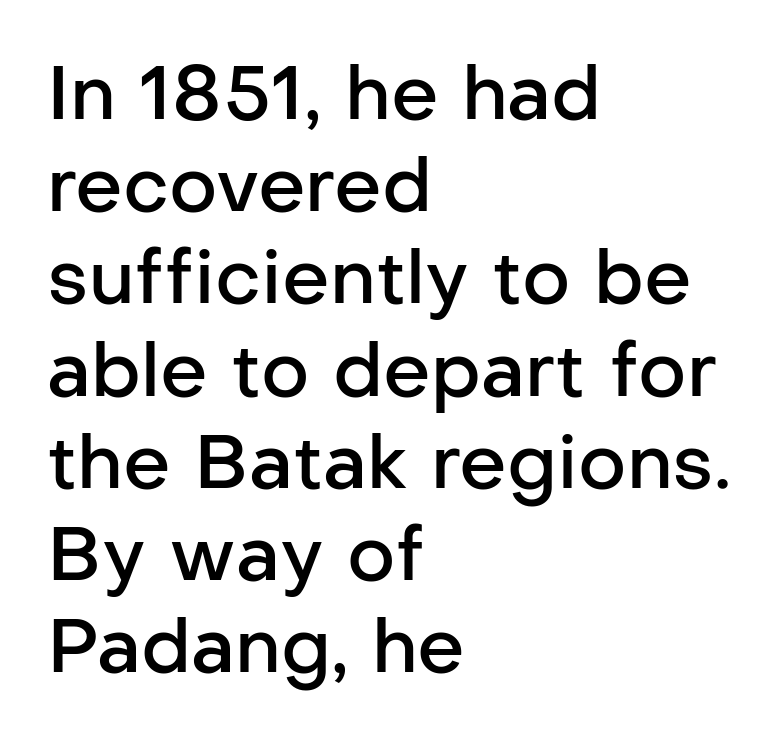
The image shows 75 px semibold sans-serif type, upright; set left-aligned, line spacing 1.23x, normal letter spacing, not underlined; low stroke contrast and a medium x-height.
